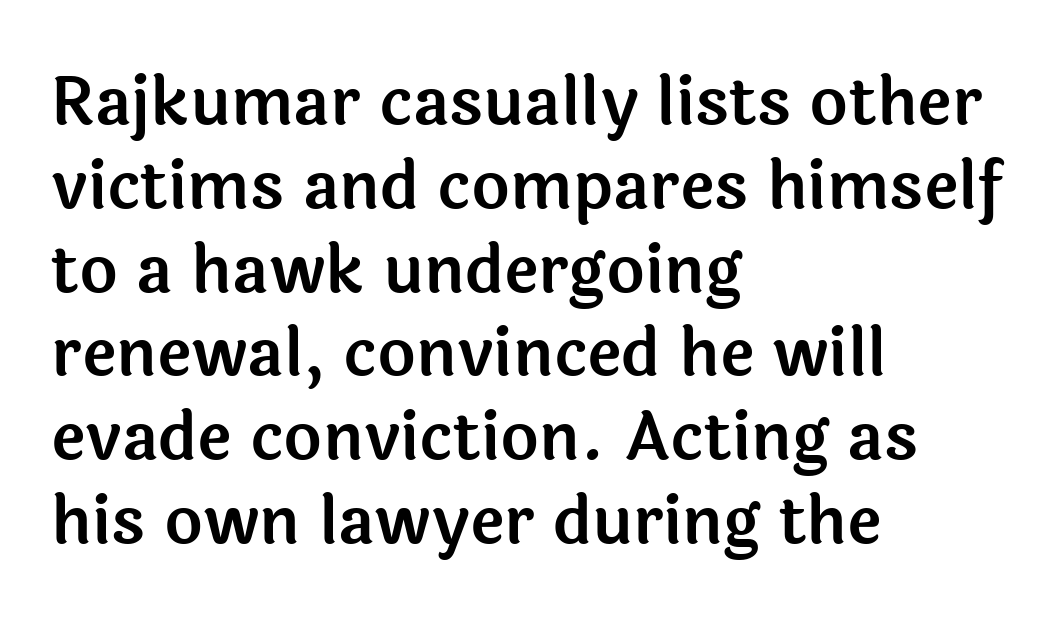
Q: Is the text italic (slanted)? A: No, it is upright.
Q: Is the typeface a serif or a sans-serif typeface? A: Sans-serif.
Q: Is the text underlined? A: No.
Q: How is the paragraph aligned? A: Left-aligned.
Q: Is the spacing between letters normal or unusually wide? A: Normal.
Q: Is the spacing between lines tight, normal or loose? A: Normal.
Q: Width (condensed, normal, or wide)? A: Normal.
Q: x-height? A: Medium.
Q: Monospaced? A: No.
